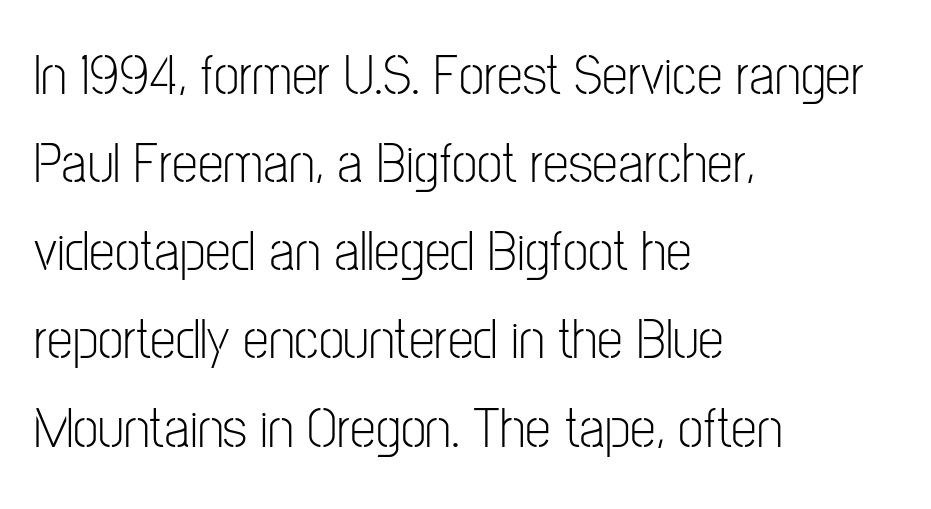
Q: Is the text bold? A: No.
Q: Is the text italic (slanted)? A: No, it is upright.
Q: Is the typeface a serif or a sans-serif typeface? A: Sans-serif.
Q: Is the text underlined? A: No.
Q: How is the paragraph aligned? A: Left-aligned.
Q: Is the spacing between letters normal or unusually wide? A: Normal.
Q: Is the spacing between lines tight, normal or loose? A: Normal.
Q: Width (condensed, normal, or wide)? A: Condensed.
Q: Stroke contrast? A: Low.
Q: x-height? A: Medium.
Q: Monospaced? A: No.
